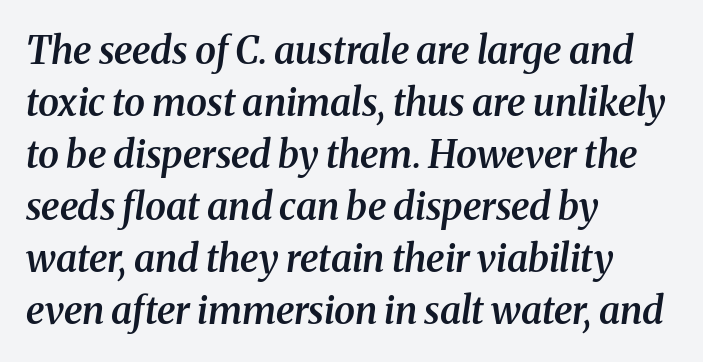
You can tell it's italic because the verticals aren't actually vertical. The font family rendered here belongs to the serif group. Here the glyphs are tracked normally, forming tight word shapes. The face used here is proportionally spaced, like ordinary book or web type.
